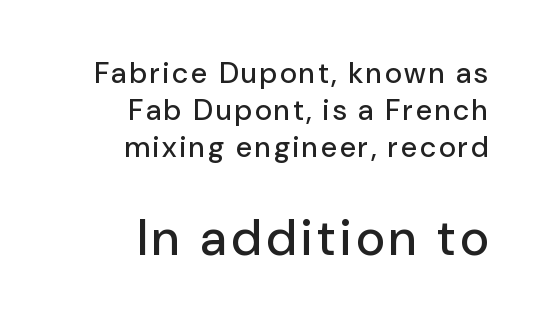
Q: Is the text italic (slanted)? A: No, it is upright.
Q: Is the typeface a serif or a sans-serif typeface? A: Sans-serif.
Q: Is the text underlined? A: No.
Q: How is the paragraph aligned? A: Right-aligned.
Q: Is the spacing between lines tight, normal or loose? A: Normal.
Q: Which block of text is set in a larger size, the first (top) or the second (bottom)? A: The second (bottom) one.
Q: Width (condensed, normal, or wide)? A: Normal.
Q: Stroke contrast? A: Low.
Q: x-height? A: Medium.
Q: Monospaced? A: No.
